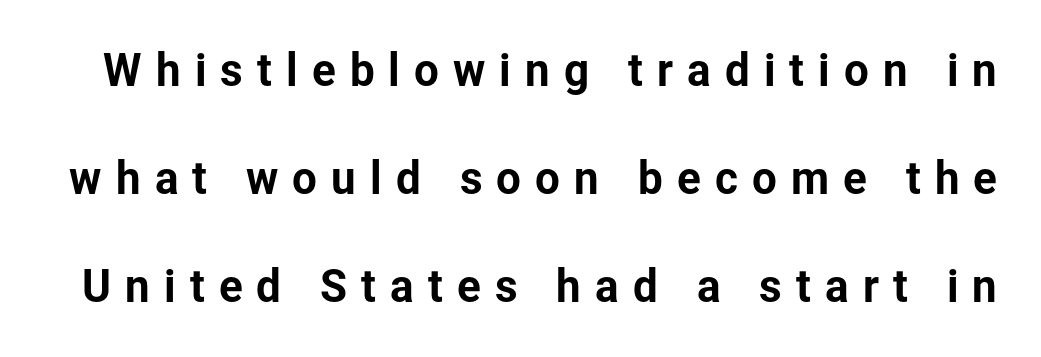
Each row of text sits above clean, open space. Someone cranked the tracking dial way up on this one. The font family rendered here belongs to the sans-serif group. The specimen reads as upright at a glance.
